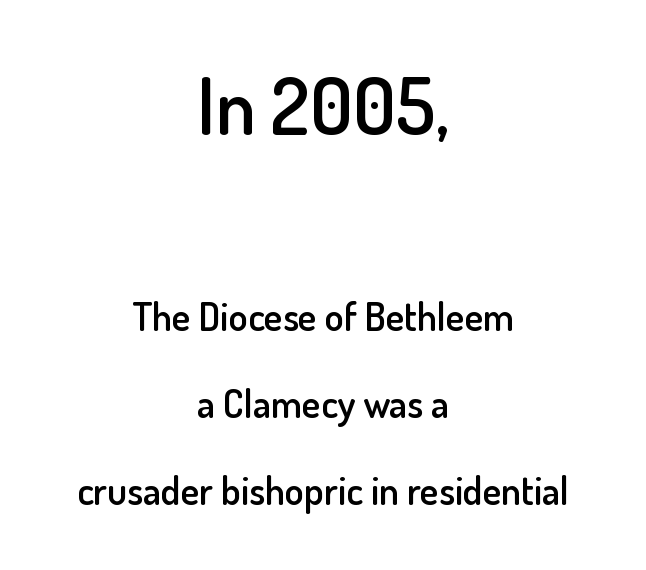
Proportional: the letters do not fall into vertical columns. A bit beefed up — I'd call it semibold rather than bold. It's the straight-up-and-down kind of type. Where is the straight margin? There isn't one; the lines are centered. These lines keep a tight, regular rhythm from letter to letter.
